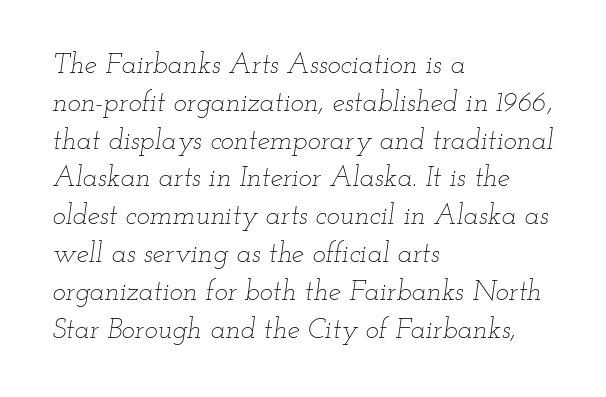
The image shows 28 px thin, wide type, italic (leaning right); set left-aligned, normal line spacing (1.35x), normal letter spacing, not underlined; low stroke contrast and a small x-height.
